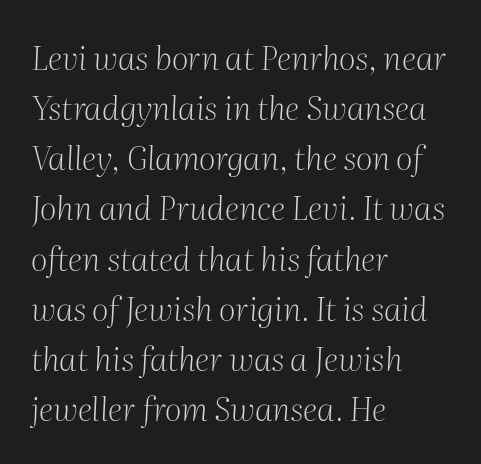
The image shows 33 px light serif type, italic (leaning right); set left-aligned, normal line spacing (1.52x), normal letter spacing, not underlined; medium stroke contrast and a medium x-height.
